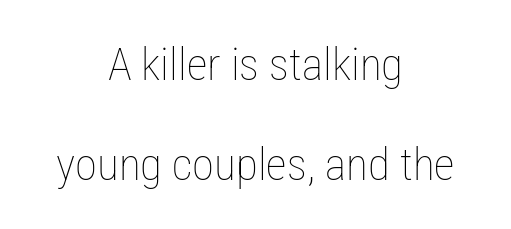
The image shows 45 px thin, condensed type, upright; set centered, loose line spacing (2.22x), normal letter spacing, not underlined; low stroke contrast and a medium x-height.
